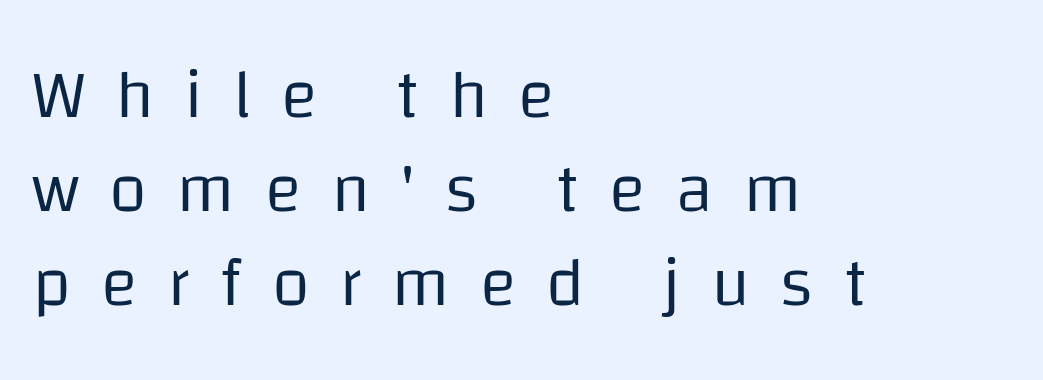
Q: Is the text bold? A: No.
Q: Is the text italic (slanted)? A: No, it is upright.
Q: Is the typeface a serif or a sans-serif typeface? A: Sans-serif.
Q: Is the text underlined? A: No.
Q: How is the paragraph aligned? A: Left-aligned.
Q: Is the spacing between letters normal or unusually wide? A: Unusually wide.
Q: Is the spacing between lines tight, normal or loose? A: Normal.
Q: Width (condensed, normal, or wide)? A: Normal.
Q: Stroke contrast? A: Low.
Q: x-height? A: Large.
Q: Monospaced? A: No.
